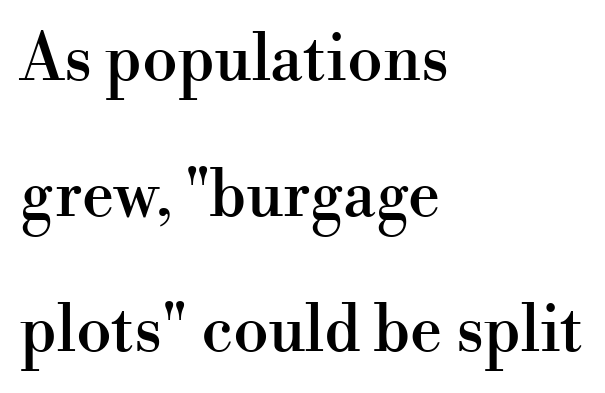
{"serif": "yes", "italic": "no", "width": "normal", "stroke_contrast": "high", "x_height": "small", "monospaced": "no", "underline": "no", "align": "left", "line_spacing": "loose", "line_spacing_ratio": 2.12, "letter_spacing": "normal", "letter_spacing_em": 0.0, "glyph_px": 64}
